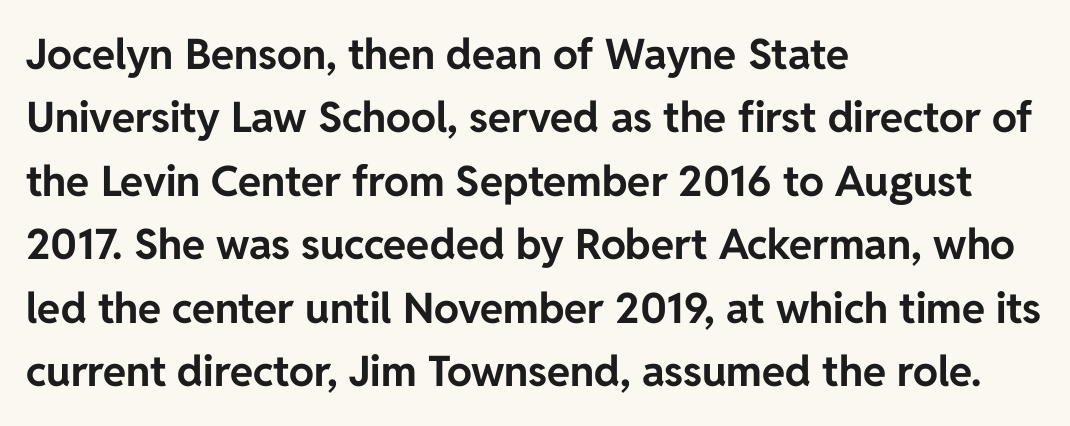
Q: Is the text bold? A: Yes.
Q: Is the text italic (slanted)? A: No, it is upright.
Q: Is the typeface a serif or a sans-serif typeface? A: Sans-serif.
Q: Is the text underlined? A: No.
Q: How is the paragraph aligned? A: Left-aligned.
Q: Is the spacing between letters normal or unusually wide? A: Normal.
Q: Is the spacing between lines tight, normal or loose? A: Normal.
Q: Width (condensed, normal, or wide)? A: Normal.
Q: Stroke contrast? A: Low.
Q: x-height? A: Medium.
Q: Monospaced? A: No.
